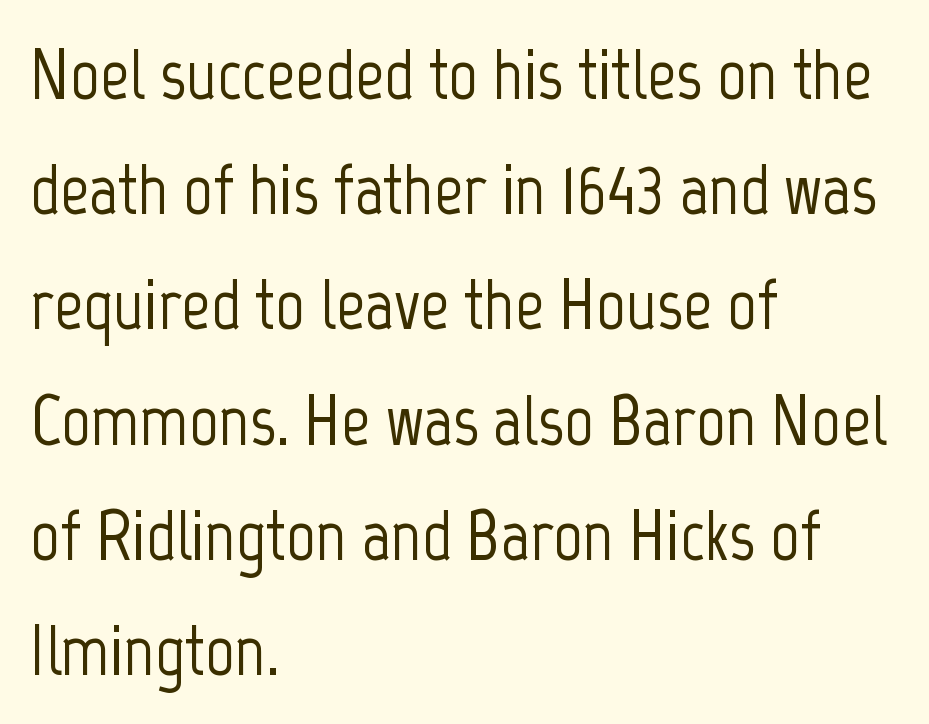
The image shows 72 px condensed sans-serif type, upright; set left-aligned, normal line spacing (1.6x), normal letter spacing, not underlined; low stroke contrast and a medium x-height.
